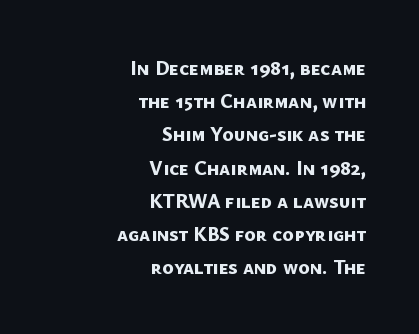
Q: Is the text bold? A: Yes.
Q: Is the text underlined? A: No.
Q: How is the paragraph aligned? A: Right-aligned.
Q: Is the spacing between letters normal or unusually wide? A: Normal.
Q: Is the spacing between lines tight, normal or loose? A: Normal.
